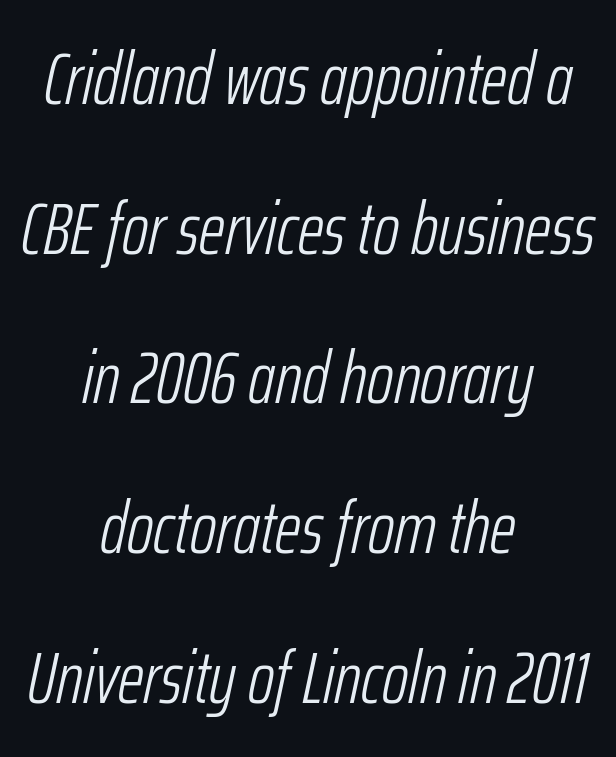
The image shows 73 px light, condensed type, italic (leaning right); set centered, loose line spacing (2.05x), normal letter spacing, not underlined; low stroke contrast and a medium x-height.
